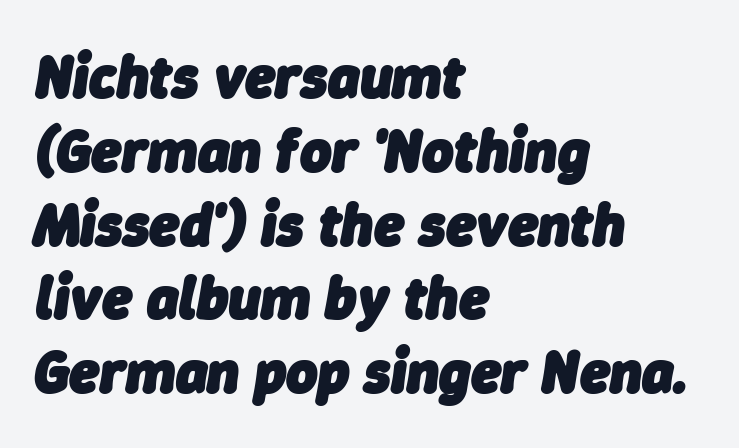
{"italic": "yes", "lean": "right", "slant_degrees": 9, "bold": "yes", "weight": "heavy", "width": "normal", "stroke_contrast": "low", "x_height": "medium", "monospaced": "no", "underline": "no", "align": "left", "line_spacing_ratio": 1.23, "letter_spacing": "normal", "letter_spacing_em": 0.0, "glyph_px": 60}
